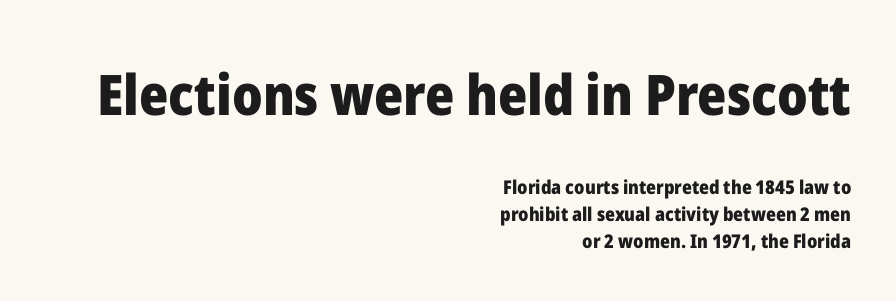
Honestly, there is no underline to notice here at all. Spacing verdict: proportional, widths tailored to each character. The characters look thick and weighty, a clear bold. Vertically, the passage feels balanced, rows spaced as you'd expect. Examine the stroke ends and you'll find no serifs. All the whitespace from short lines collects on the left.
